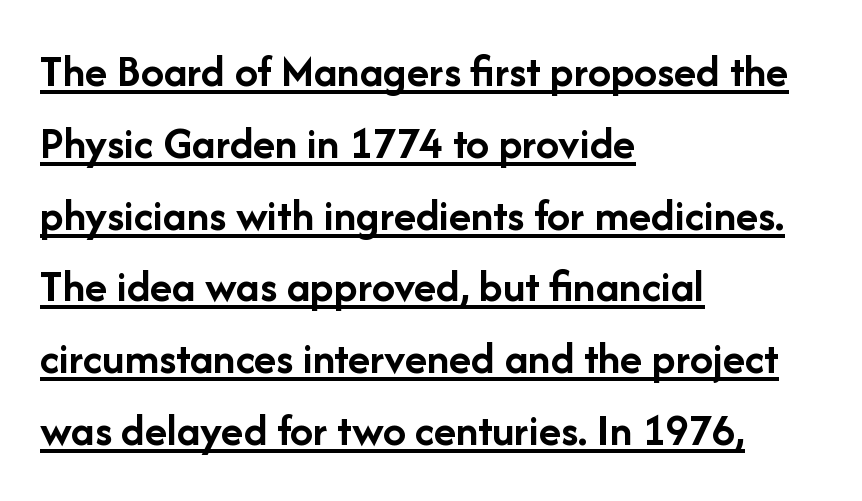
{"serif": "no", "italic": "no", "bold": "yes", "weight": "semibold", "width": "normal", "stroke_contrast": "low", "x_height": "medium", "monospaced": "no", "underline": "yes", "align": "left", "line_spacing": "normal", "line_spacing_ratio": 1.56, "letter_spacing": "normal", "letter_spacing_em": 0.0, "glyph_px": 46}
